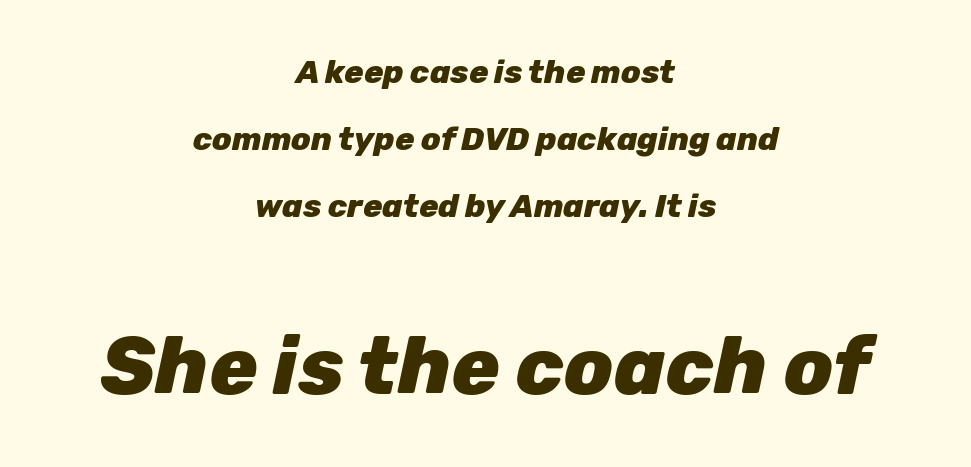
{"italic": "yes", "lean": "right", "slant_degrees": 12, "bold": "yes", "weight": "heavy", "width": "normal", "stroke_contrast": "low", "x_height": "medium", "monospaced": "no", "underline": "no", "align": "center", "line_spacing": "loose", "line_spacing_ratio": 2.1, "letter_spacing": "normal", "letter_spacing_em": 0.0, "larger_block": "second", "size_ratio": 2.5, "glyph_px": 80}
